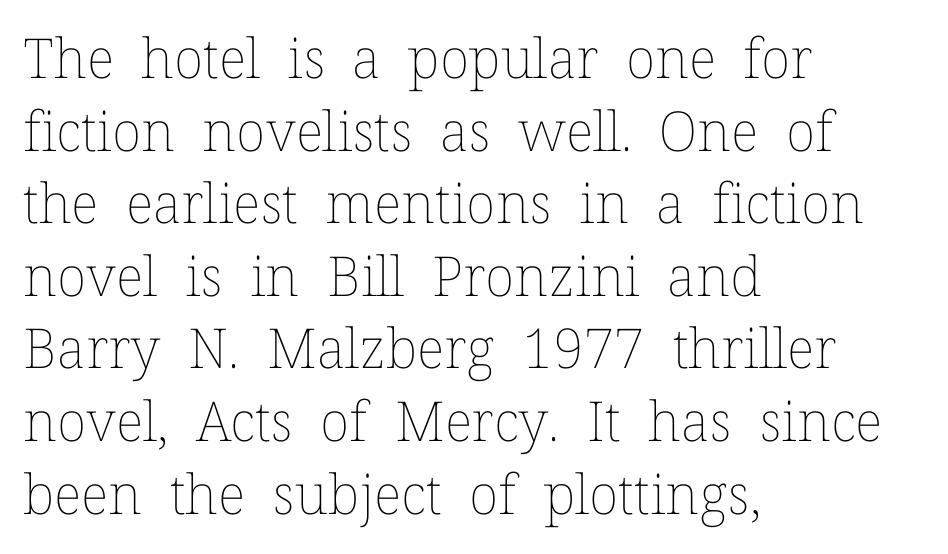
The image shows 55 px thin type, upright; set left-aligned, normal line spacing (1.32x), normal letter spacing, not underlined; low stroke contrast and a medium x-height.
